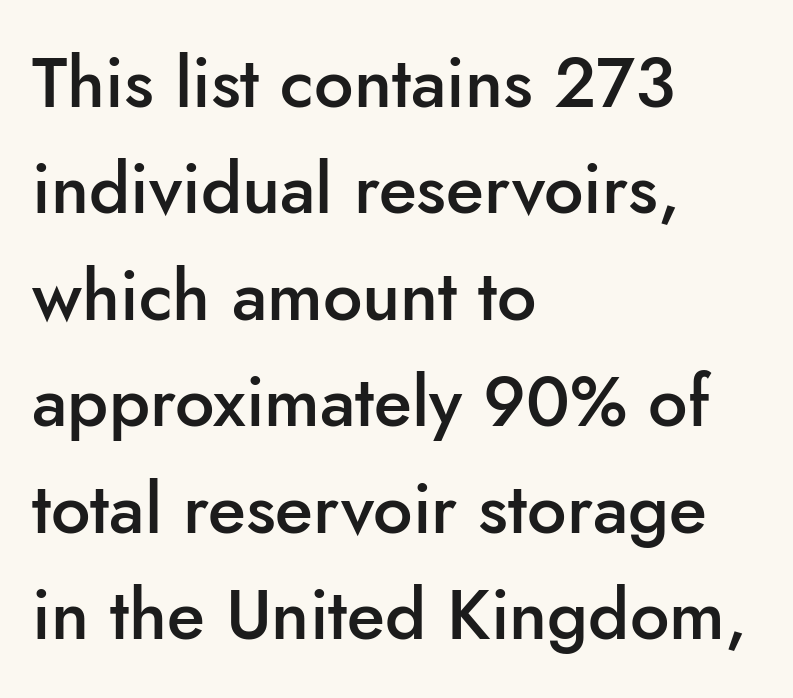
{"serif": "no", "italic": "no", "bold": "semi", "weight": "semibold", "width": "normal", "stroke_contrast": "low", "x_height": "small", "monospaced": "no", "underline": "no", "align": "left", "line_spacing": "normal", "line_spacing_ratio": 1.52, "letter_spacing": "normal", "letter_spacing_em": 0.0, "glyph_px": 70}
